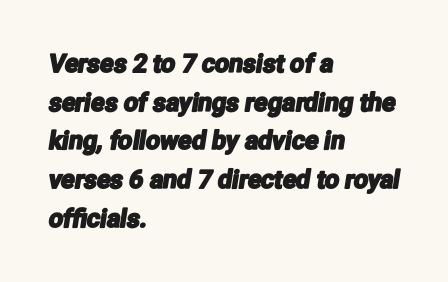
Q: Is the text underlined? A: No.
Q: How is the paragraph aligned? A: Left-aligned.
Q: Is the spacing between letters normal or unusually wide? A: Normal.
Q: Is the spacing between lines tight, normal or loose? A: Normal.
